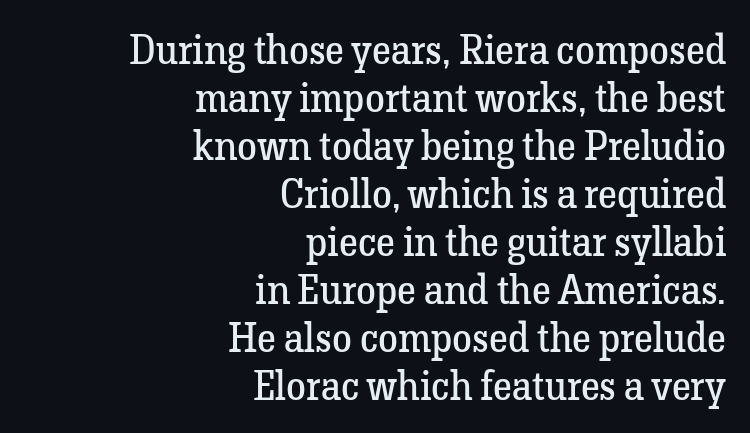
{"serif": "yes", "italic": "no", "bold": "no", "weight": "regular", "width": "normal", "stroke_contrast": "low", "x_height": "medium", "monospaced": "no", "underline": "no", "align": "right", "line_spacing_ratio": 1.2, "letter_spacing": "normal", "letter_spacing_em": 0.0, "glyph_px": 40}
